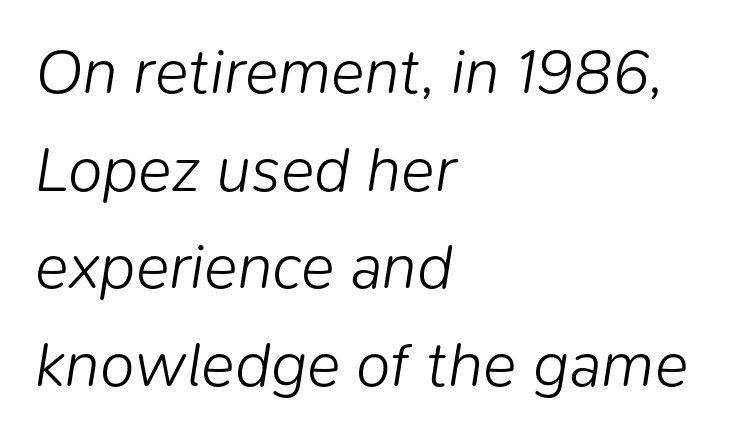
A classic flush-left, rag-right setting is used for this passage. Vertically, the passage feels balanced, rows spaced as you'd expect. Character widths vary here, with narrow letters taking less room than wide ones. The area under the type is left untouched. Does the lettering tilt? It does — this is italic.
